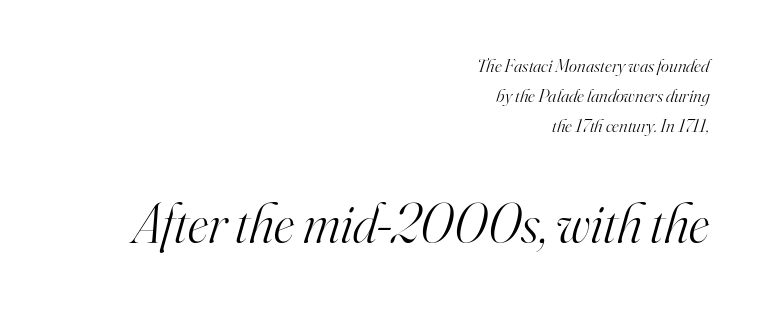
Q: Is the text bold? A: No.
Q: Is the text italic (slanted)? A: Yes, it leans right by about 16 degrees.
Q: Is the typeface a serif or a sans-serif typeface? A: Serif.
Q: Is the text underlined? A: No.
Q: How is the paragraph aligned? A: Right-aligned.
Q: Is the spacing between letters normal or unusually wide? A: Normal.
Q: Is the spacing between lines tight, normal or loose? A: Normal.
Q: Which block of text is set in a larger size, the first (top) or the second (bottom)? A: The second (bottom) one.
Q: Width (condensed, normal, or wide)? A: Normal.
Q: Stroke contrast? A: High.
Q: x-height? A: Small.
Q: Monospaced? A: No.
